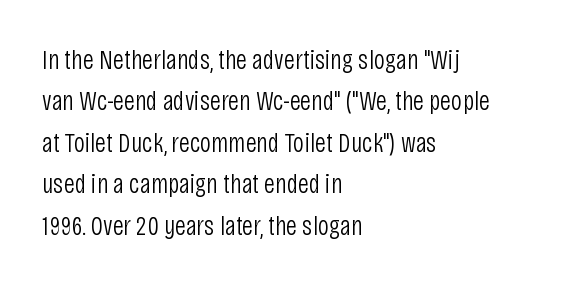
{"serif": "no", "italic": "no", "bold": "no", "weight": "light", "width": "condensed", "stroke_contrast": "low", "x_height": "large", "monospaced": "no", "underline": "no", "align": "left", "line_spacing": "normal", "line_spacing_ratio": 1.48, "letter_spacing": "normal", "letter_spacing_em": 0.0, "glyph_px": 28}
